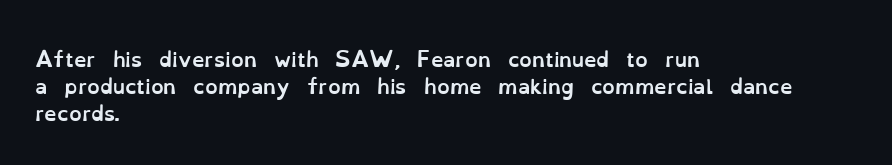
{"italic": "no", "bold": "yes", "underline": "no", "align": "left", "line_spacing": "normal", "line_spacing_ratio": 1.34, "letter_spacing": "normal", "letter_spacing_em": 0.0, "glyph_px": 20}
